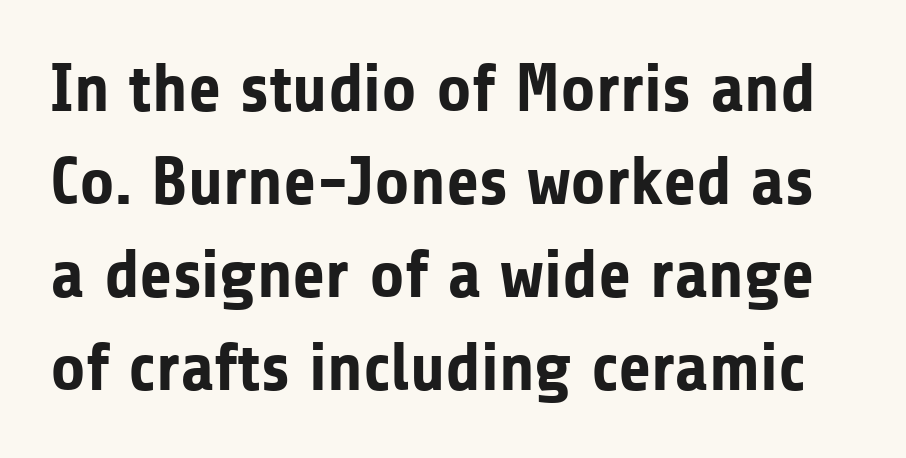
Regarding leading, the lines here are spaced in the standard way. Note the varied advance widths — an 'i' is clearly narrower than an 'm'. This is heavy type, rendered in bold. Does the lettering tilt? It doesn't — this is upright. Serif or sans? Sans — the stroke terminals are bare.
